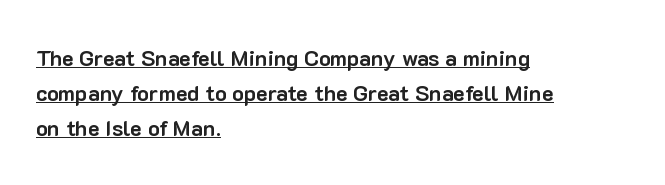
Q: Is the text bold? A: Yes.
Q: Is the text italic (slanted)? A: No, it is upright.
Q: Is the text underlined? A: Yes.
Q: How is the paragraph aligned? A: Left-aligned.
Q: Is the spacing between letters normal or unusually wide? A: Normal.
Q: Is the spacing between lines tight, normal or loose? A: Normal.
